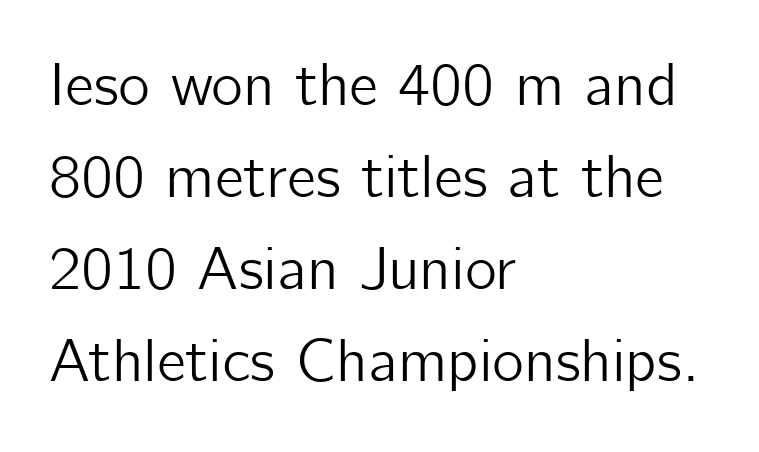
Q: Is the text italic (slanted)? A: No, it is upright.
Q: Is the typeface a serif or a sans-serif typeface? A: Sans-serif.
Q: Is the text underlined? A: No.
Q: How is the paragraph aligned? A: Left-aligned.
Q: Is the spacing between letters normal or unusually wide? A: Normal.
Q: Is the spacing between lines tight, normal or loose? A: Normal.
Q: Width (condensed, normal, or wide)? A: Normal.
Q: Stroke contrast? A: Low.
Q: x-height? A: Medium.
Q: Monospaced? A: No.
